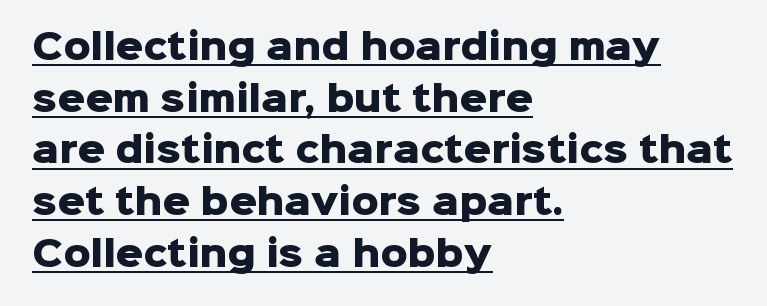
The image shows 34 px heavy sans-serif type, upright; set left-aligned, normal line spacing (1.52x), normal letter spacing, underlined; low stroke contrast and a medium x-height.
